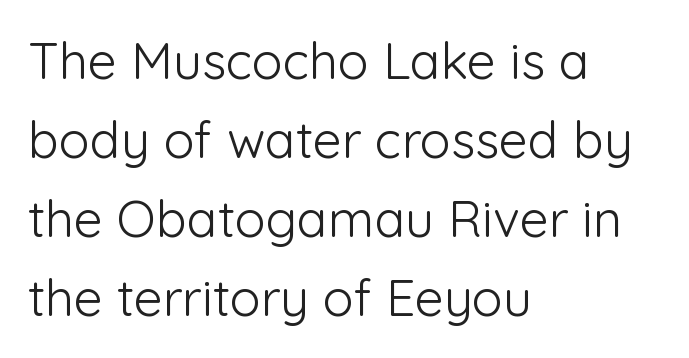
{"serif": "no", "italic": "no", "bold": "no", "weight": "light", "width": "normal", "stroke_contrast": "low", "x_height": "medium", "monospaced": "no", "underline": "no", "align": "left", "line_spacing": "normal", "line_spacing_ratio": 1.55, "letter_spacing": "normal", "letter_spacing_em": 0.0, "glyph_px": 51}
